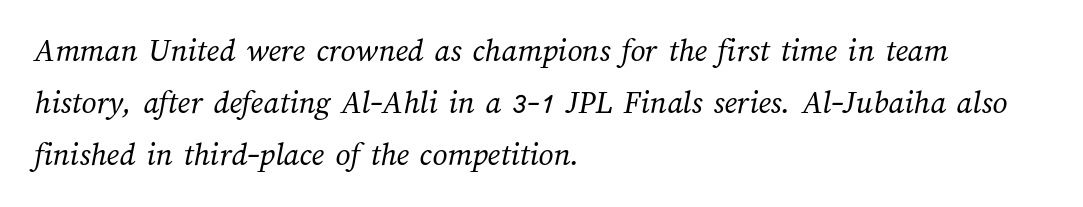
{"bold": "no", "weight": "regular", "width": "normal", "stroke_contrast": "medium", "x_height": "medium", "monospaced": "no", "underline": "no", "align": "left", "line_spacing": "normal", "line_spacing_ratio": 1.58, "letter_spacing": "normal", "letter_spacing_em": 0.0, "glyph_px": 33}
